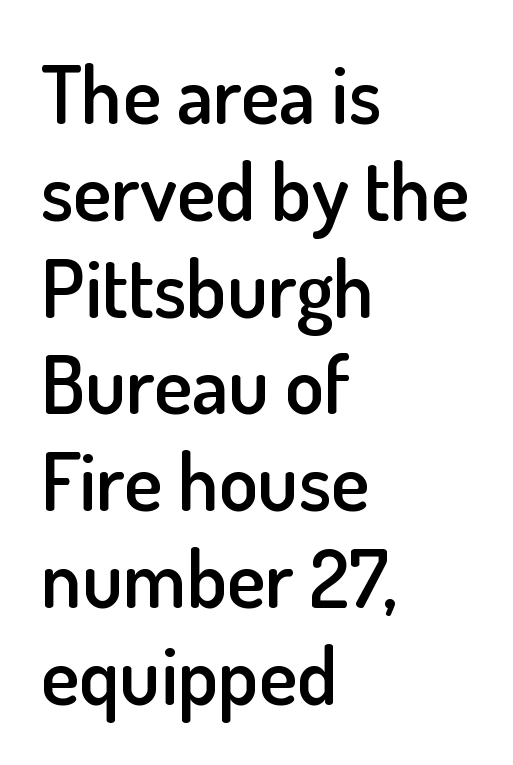
Q: Is the text bold? A: Semi-bold.
Q: Is the text italic (slanted)? A: No, it is upright.
Q: Is the typeface a serif or a sans-serif typeface? A: Sans-serif.
Q: Is the text underlined? A: No.
Q: How is the paragraph aligned? A: Left-aligned.
Q: Is the spacing between letters normal or unusually wide? A: Normal.
Q: Width (condensed, normal, or wide)? A: Normal.
Q: Stroke contrast? A: Low.
Q: x-height? A: Small.
Q: Monospaced? A: No.
